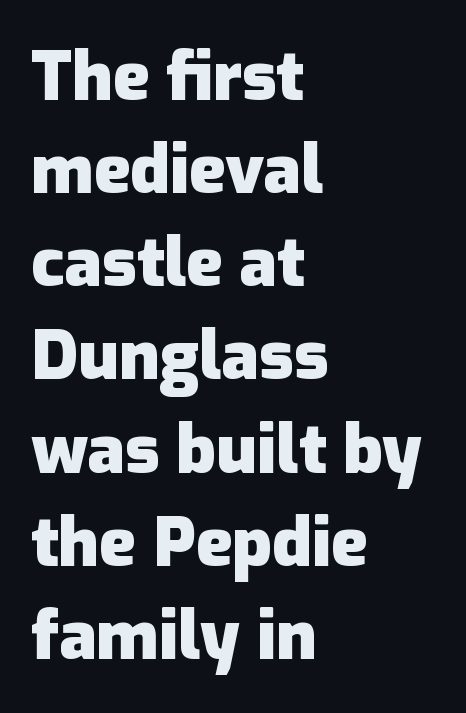
Q: Is the text bold? A: Yes.
Q: Is the text italic (slanted)? A: No, it is upright.
Q: Is the typeface a serif or a sans-serif typeface? A: Sans-serif.
Q: Is the text underlined? A: No.
Q: How is the paragraph aligned? A: Left-aligned.
Q: Is the spacing between letters normal or unusually wide? A: Normal.
Q: Is the spacing between lines tight, normal or loose? A: Normal.
Q: Width (condensed, normal, or wide)? A: Normal.
Q: Stroke contrast? A: Low.
Q: x-height? A: Medium.
Q: Monospaced? A: No.
